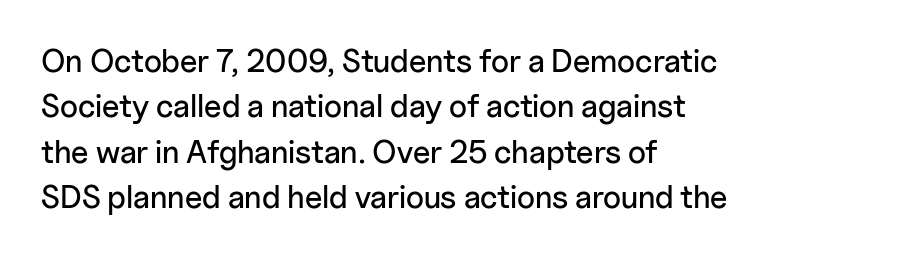
{"serif": "no", "italic": "no", "width": "normal", "stroke_contrast": "low", "x_height": "medium", "monospaced": "no", "underline": "no", "align": "left", "line_spacing": "normal", "line_spacing_ratio": 1.42, "letter_spacing": "normal", "letter_spacing_em": 0.0, "glyph_px": 32}
